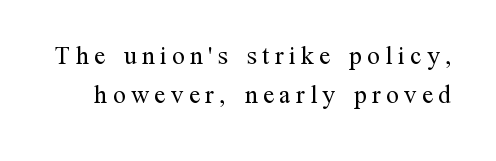
{"italic": "no", "bold": "no", "underline": "no", "line_spacing": "normal", "line_spacing_ratio": 1.58, "letter_spacing": "wide", "letter_spacing_em": 0.22, "glyph_px": 25}
